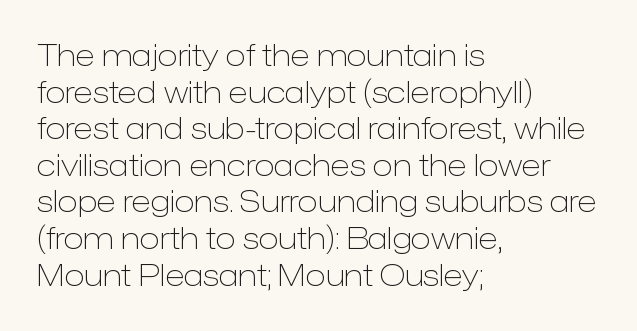
The image shows 30 px light sans-serif type, upright; set left-aligned, line spacing 1.22x, normal letter spacing, not underlined; low stroke contrast and a medium x-height.
